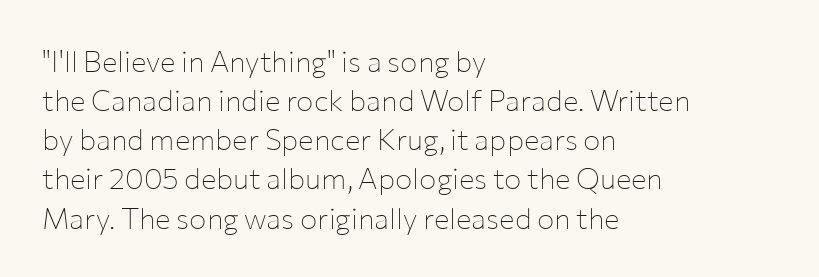
{"serif": "no", "italic": "no", "bold": "no", "weight": "thin", "width": "normal", "stroke_contrast": "low", "x_height": "medium", "monospaced": "no", "underline": "no", "align": "left", "line_spacing": "normal", "line_spacing_ratio": 1.35, "letter_spacing": "normal", "letter_spacing_em": 0.0, "glyph_px": 29}
